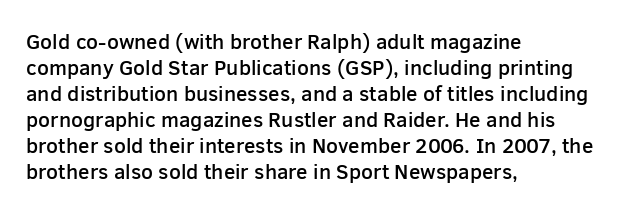
{"italic": "no", "bold": "semi", "underline": "no", "align": "left", "line_spacing_ratio": 1.24, "letter_spacing": "normal", "letter_spacing_em": 0.0, "glyph_px": 21}
